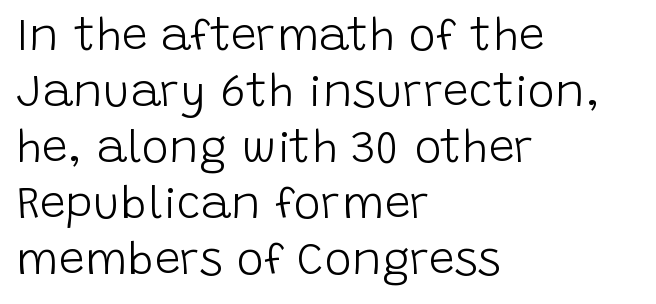
The image shows 46 px light sans-serif type, upright; set left-aligned, line spacing 1.22x, normal letter spacing, not underlined; low stroke contrast and a large x-height.
